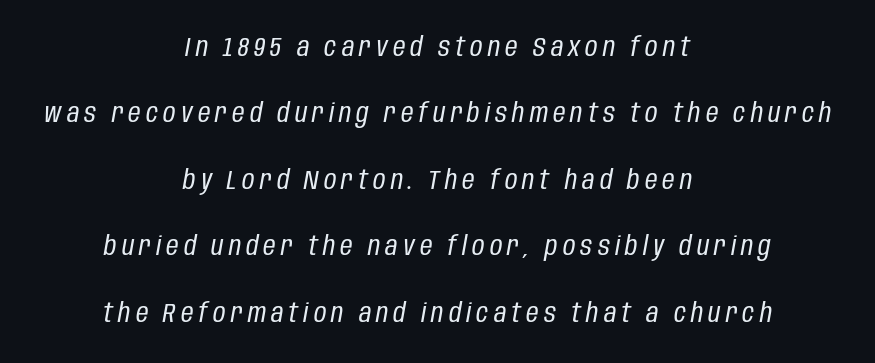
{"italic": "yes", "lean": "right", "slant_degrees": 10, "bold": "no", "underline": "no", "align": "center", "line_spacing": "loose", "line_spacing_ratio": 2.46, "glyph_px": 27}
